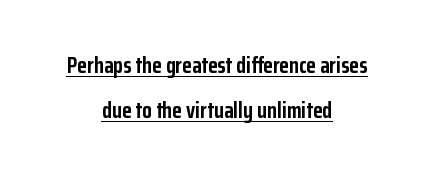
The image shows 22 px bold type, upright; set centered, loose line spacing (2.05x), normal letter spacing, underlined.
